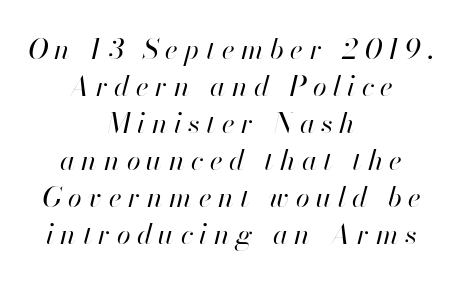
{"italic": "yes", "lean": "right", "slant_degrees": 13, "bold": "no", "weight": "regular", "width": "normal", "stroke_contrast": "high", "x_height": "small", "monospaced": "no", "underline": "no", "align": "center", "line_spacing": "normal", "line_spacing_ratio": 1.32, "letter_spacing": "wide", "letter_spacing_em": 0.23, "glyph_px": 28}
